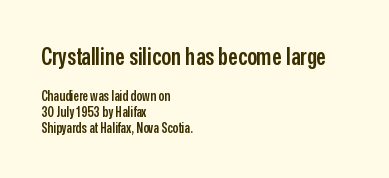
Vertical spacing — tight. When letters stand straight like this, we call the style roman or upright. In terms of weight, the rendering is demibold, just under bold. Does the copy run flush right? No — it runs flush left. Each row of text sits above clean, open space. Each word holds together tightly as a unit, with standard inter-letter gaps.
